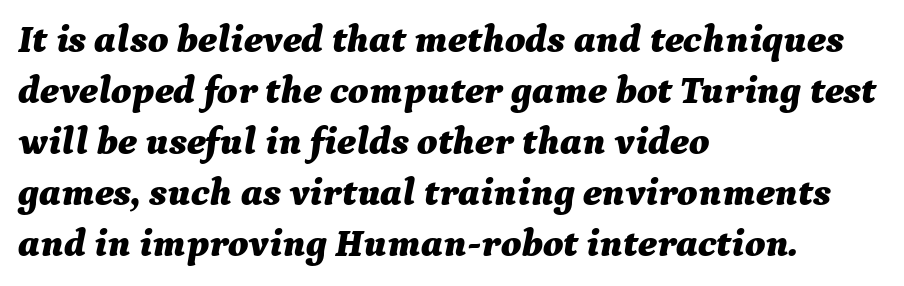
The image shows 39 px bold type, italic (leaning right); set left-aligned, normal line spacing (1.31x), normal letter spacing, not underlined; medium stroke contrast and a medium x-height.
